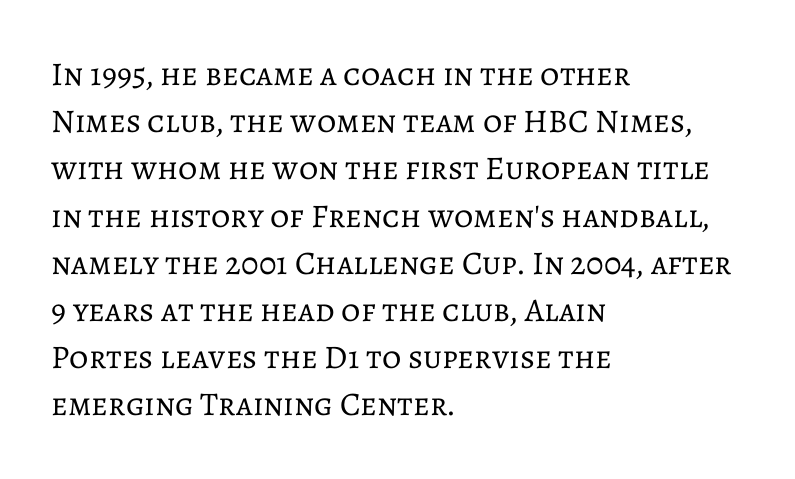
Q: Is the text bold? A: No.
Q: Is the text italic (slanted)? A: No, it is upright.
Q: Is the text underlined? A: No.
Q: How is the paragraph aligned? A: Left-aligned.
Q: Is the spacing between letters normal or unusually wide? A: Normal.
Q: Is the spacing between lines tight, normal or loose? A: Normal.
Q: Width (condensed, normal, or wide)? A: Normal.
Q: Stroke contrast? A: Low.
Q: x-height? A: Medium.
Q: Monospaced? A: No.
